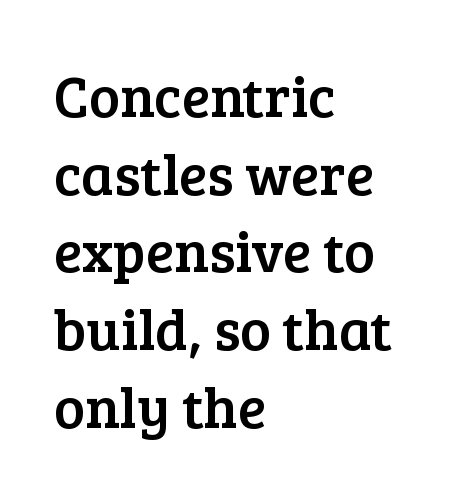
One glance says typical: line gaps are just what's usual. Serif or sans? Serif — the stroke terminals have little feet. The axis of the letterforms is exactly vertical. Words float on clear page, feet unadorned. In CSS terms this would be text-align: left.
